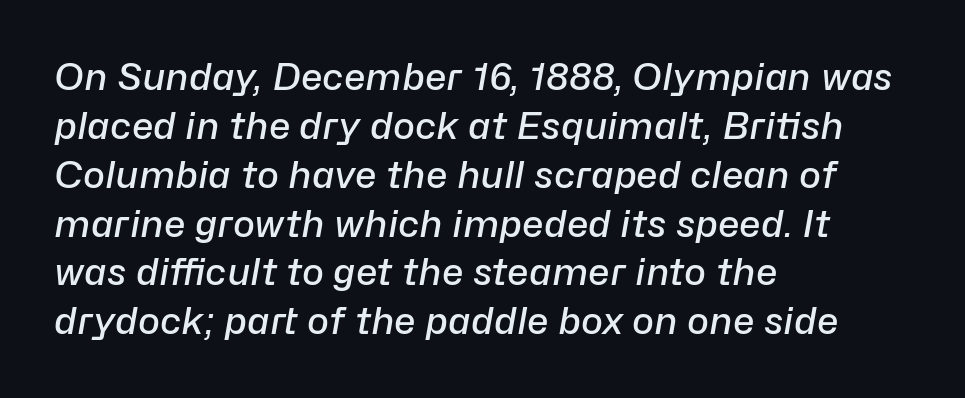
The image shows 37 px semibold type, italic (leaning right); set left-aligned, normal line spacing (1.32x), normal letter spacing, not underlined; low stroke contrast and a medium x-height.
